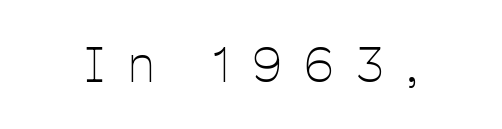
Lines of text with bare space underneath. Ordinary non-slanted type is in use. Note: no serifs on the glyphs. Each stroke keeps to a modest, everyday thickness or less. These lines are rendered in a variable-pitch font.
